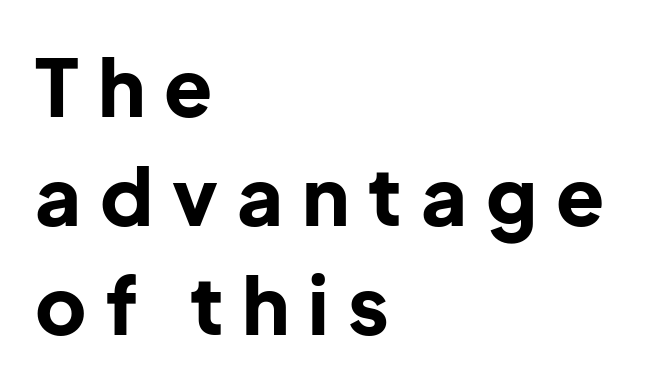
{"serif": "no", "italic": "no", "bold": "yes", "weight": "bold", "width": "normal", "stroke_contrast": "low", "x_height": "medium", "monospaced": "no", "underline": "no", "align": "left", "line_spacing": "normal", "line_spacing_ratio": 1.38, "letter_spacing": "wide", "letter_spacing_em": 0.24, "glyph_px": 79}
